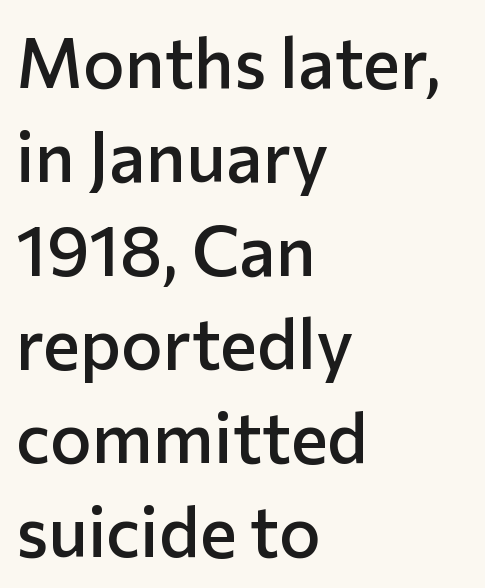
Q: Is the text bold? A: Semi-bold.
Q: Is the text italic (slanted)? A: No, it is upright.
Q: Is the typeface a serif or a sans-serif typeface? A: Sans-serif.
Q: Is the text underlined? A: No.
Q: How is the paragraph aligned? A: Left-aligned.
Q: Is the spacing between letters normal or unusually wide? A: Normal.
Q: Is the spacing between lines tight, normal or loose? A: Normal.
Q: Width (condensed, normal, or wide)? A: Normal.
Q: Stroke contrast? A: Low.
Q: x-height? A: Medium.
Q: Monospaced? A: No.
